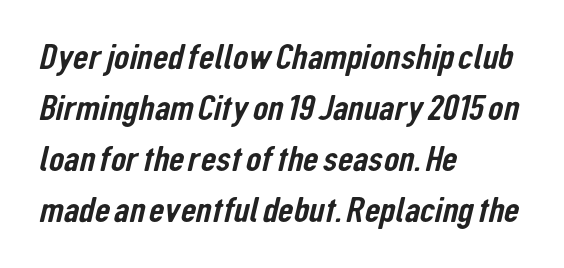
{"serif": "no", "width": "condensed", "stroke_contrast": "low", "x_height": "medium", "monospaced": "no", "underline": "no", "align": "left", "line_spacing": "normal", "line_spacing_ratio": 1.34, "letter_spacing": "normal", "letter_spacing_em": 0.0, "glyph_px": 38}
